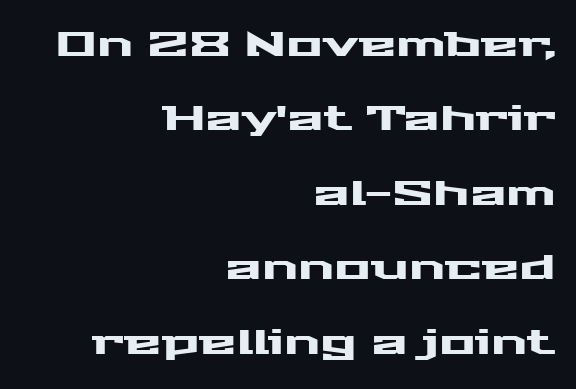
{"serif": "no", "italic": "no", "width": "wide", "stroke_contrast": "medium", "x_height": "medium", "monospaced": "no", "underline": "no", "align": "right", "line_spacing": "loose", "line_spacing_ratio": 2.19, "letter_spacing": "normal", "letter_spacing_em": 0.0, "glyph_px": 34}
